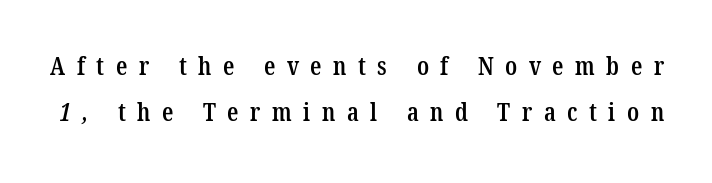
These lines have a slow, spaced-out rhythm from letter to letter. Is the type bold? Partly — it's a semibold, heavier than regular but not fully bold. Underline: absent.
